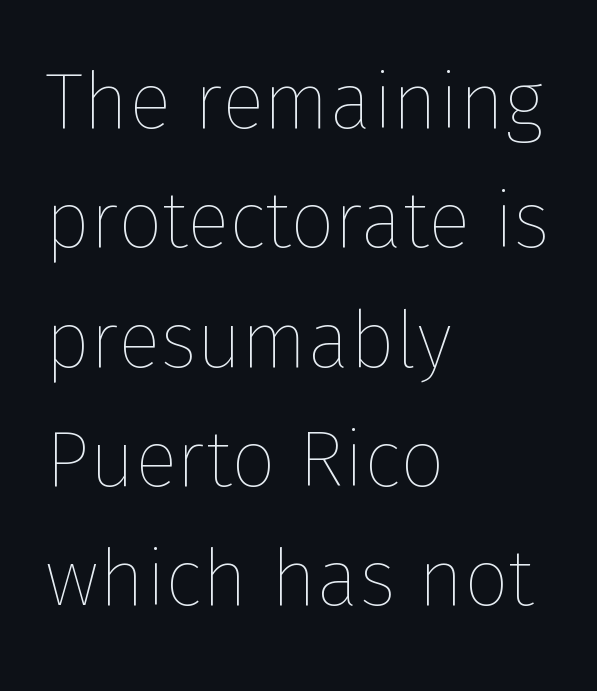
A roman cut, with each character standing at attention. This sample keeps an unexceptional amount of space between lines. Is the block centered? No — it sits flush against the left margin. Each word holds together tightly as a unit, with standard inter-letter gaps. Plain, unruled lines of type.
